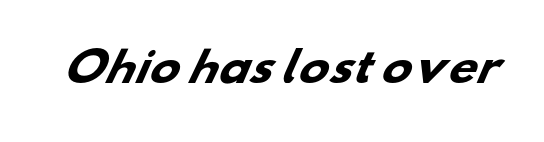
Q: Is the text bold? A: Yes.
Q: Is the typeface a serif or a sans-serif typeface? A: Sans-serif.
Q: Is the text underlined? A: No.
Q: Is the spacing between letters normal or unusually wide? A: Normal.
Q: Width (condensed, normal, or wide)? A: Wide.
Q: Stroke contrast? A: Low.
Q: x-height? A: Small.
Q: Monospaced? A: No.
